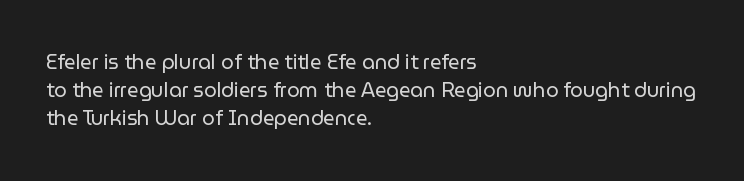
Q: Is the text bold? A: No.
Q: Is the text italic (slanted)? A: No, it is upright.
Q: Is the text underlined? A: No.
Q: How is the paragraph aligned? A: Left-aligned.
Q: Is the spacing between letters normal or unusually wide? A: Normal.
Q: Is the spacing between lines tight, normal or loose? A: Normal.
